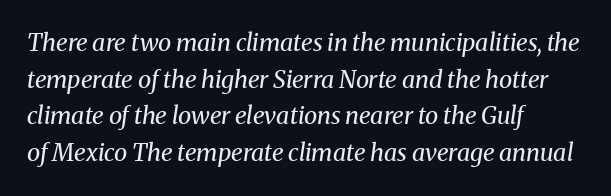
The image shows 24 px text type, italic (leaning right); set left-aligned, normal line spacing (1.53x), normal letter spacing, not underlined.
